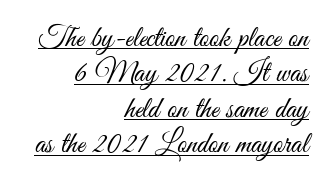
The image shows 30 px light, condensed sans-serif type; set right-aligned, line spacing 1.18x, normal letter spacing, underlined; medium stroke contrast and a small x-height.
